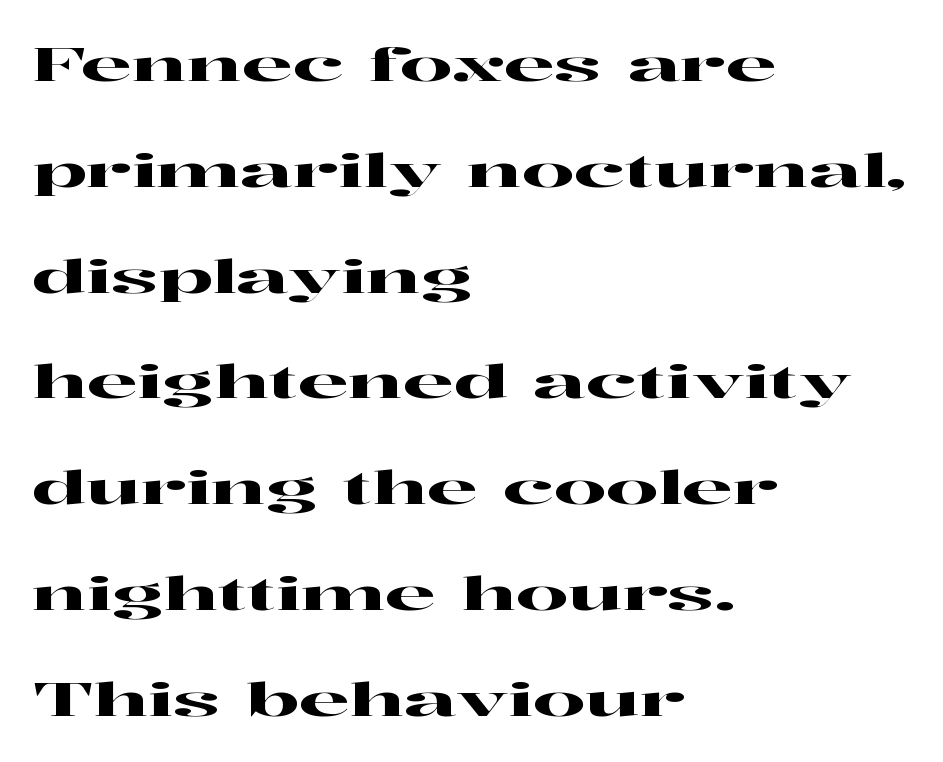
{"serif": "yes", "italic": "no", "width": "wide", "stroke_contrast": "high", "x_height": "medium", "monospaced": "no", "underline": "no", "align": "left", "line_spacing": "loose", "line_spacing_ratio": 2.3, "letter_spacing": "normal", "letter_spacing_em": 0.0, "glyph_px": 46}
